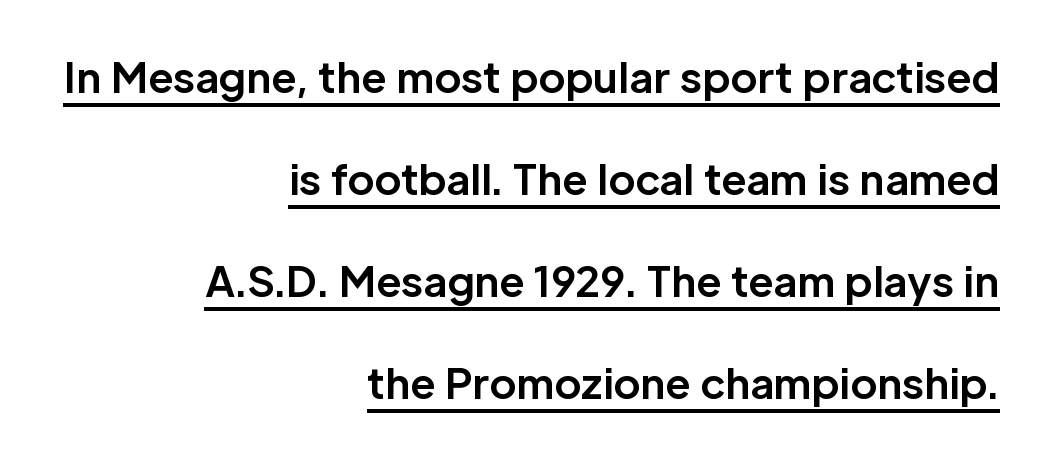
Horizontally, the lines are justified to the trailing edge only. The tracking reads as untouched default to a designer's eye. Check the space under the baseline: a stroke is drawn there. A typesetter would call this proportional, since set widths differ per character.
